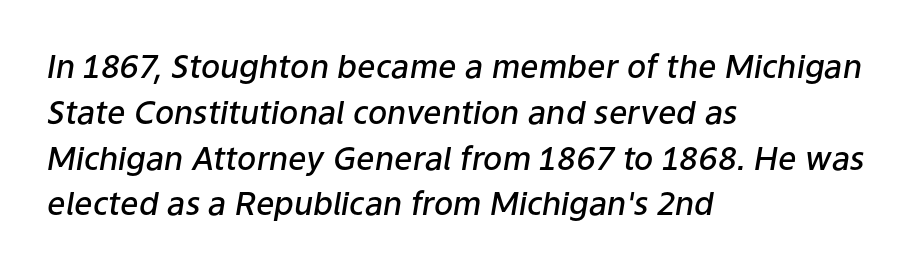
Q: Is the text bold? A: Semi-bold.
Q: Is the text italic (slanted)? A: Yes, it leans right by about 9 degrees.
Q: Is the text underlined? A: No.
Q: How is the paragraph aligned? A: Left-aligned.
Q: Is the spacing between letters normal or unusually wide? A: Normal.
Q: Is the spacing between lines tight, normal or loose? A: Normal.
Q: Width (condensed, normal, or wide)? A: Normal.
Q: Stroke contrast? A: Low.
Q: x-height? A: Medium.
Q: Monospaced? A: No.
